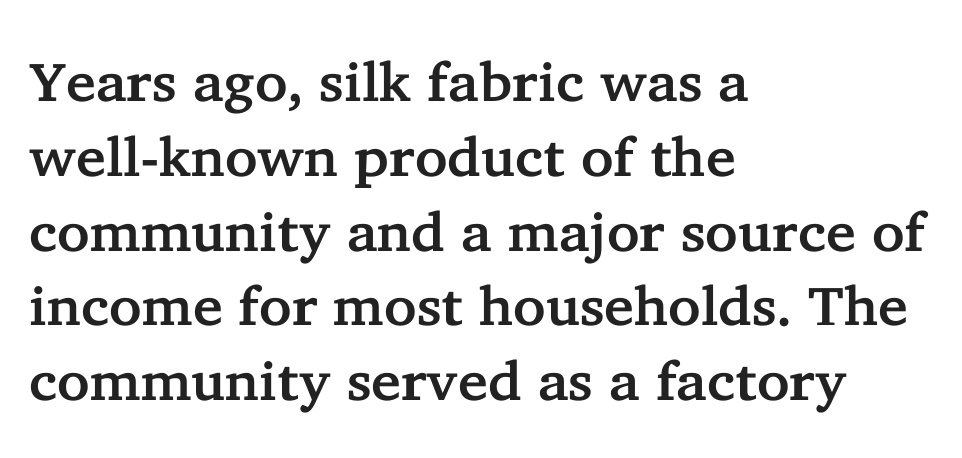
Characters follow at the spacing the type designer built in. Reading down the block, your eye returns to a fixed left position each line. Posture: vertical. Varying glyph widths throughout — classic text-font behaviour.
